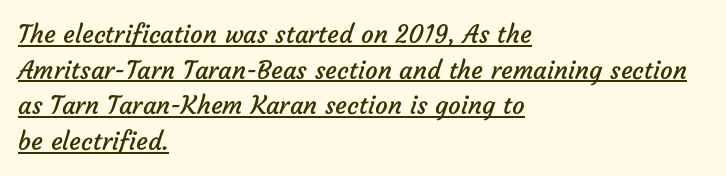
The image shows 25 px text type; set left-aligned, normal line spacing (1.43x), normal letter spacing, underlined.
